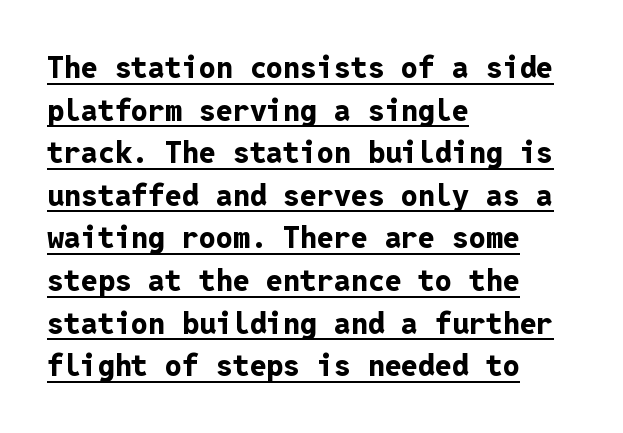
The letters stand straight up with perfectly vertical stems. If you drew a ruler down the left edge, every line would touch it. Compared with typical body copy, the letter spacing here is the same. Do the characters align in a grid? Yes, the font is monospaced.
